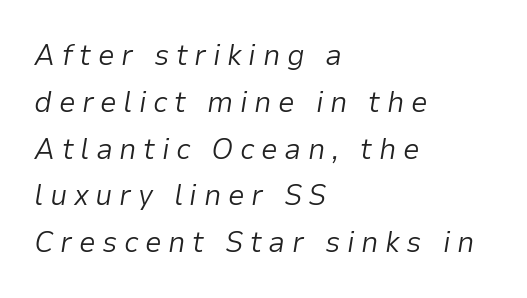
The image shows 30 px light type, italic (leaning right); set left-aligned, normal line spacing (1.56x), unusually wide letter spacing (+0.22 em), not underlined; low stroke contrast and a medium x-height.
